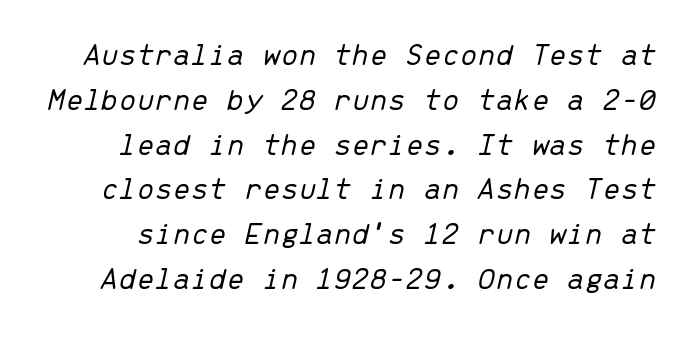
{"italic": "yes", "lean": "right", "slant_degrees": 13, "bold": "no", "weight": "light", "width": "normal", "stroke_contrast": "low", "x_height": "medium", "monospaced": "yes", "underline": "no", "line_spacing": "normal", "line_spacing_ratio": 1.4, "letter_spacing": "normal", "letter_spacing_em": 0.0, "glyph_px": 32}
